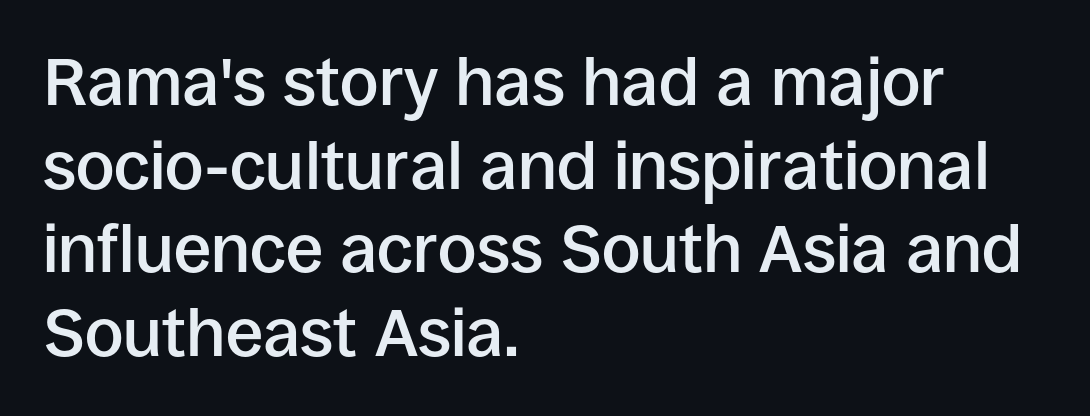
The image shows 67 px semibold sans-serif type, upright; set left-aligned, normal line spacing (1.25x), normal letter spacing, not underlined; low stroke contrast and a large x-height.
